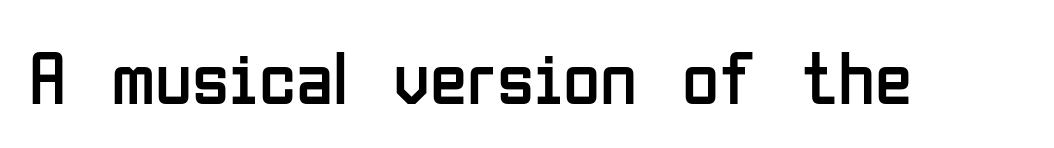
Weight class: somewhere from thin through regular. Every stem runs plumb, perpendicular to the baseline. The designer went with a sans here, leaving each stem footless. Characters follow at the spacing the type designer built in.
